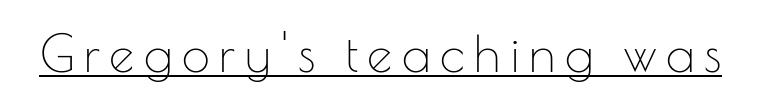
Each stroke keeps to a modest, everyday thickness or less. Looks like someone drew a line under every word here. Is there any slant? The stems are plumb. Serifs: no, the terminals of the letterforms are clean.
